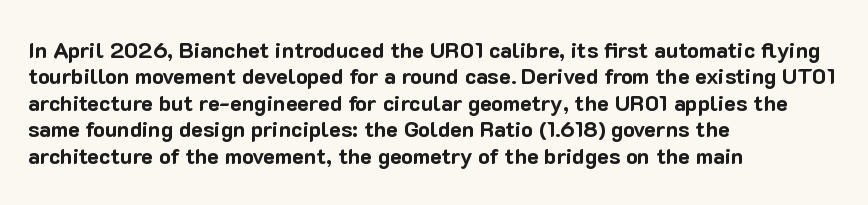
The image shows 22 px bold type, upright; set left-aligned, line spacing 1.2x, normal letter spacing, not underlined.
